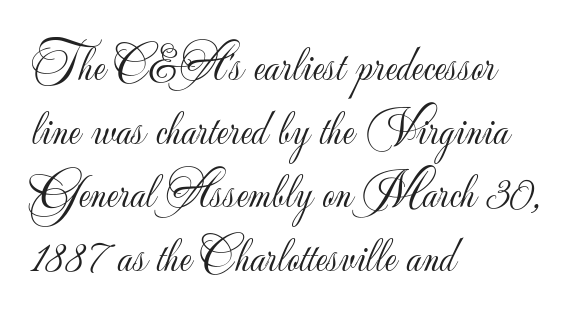
Q: Is the text bold? A: No.
Q: Is the text italic (slanted)? A: Yes.
Q: Is the typeface a serif or a sans-serif typeface? A: Sans-serif.
Q: Is the text underlined? A: No.
Q: How is the paragraph aligned? A: Left-aligned.
Q: Is the spacing between letters normal or unusually wide? A: Normal.
Q: Is the spacing between lines tight, normal or loose? A: Normal.
Q: Width (condensed, normal, or wide)? A: Normal.
Q: Stroke contrast? A: Low.
Q: x-height? A: Small.
Q: Monospaced? A: No.
